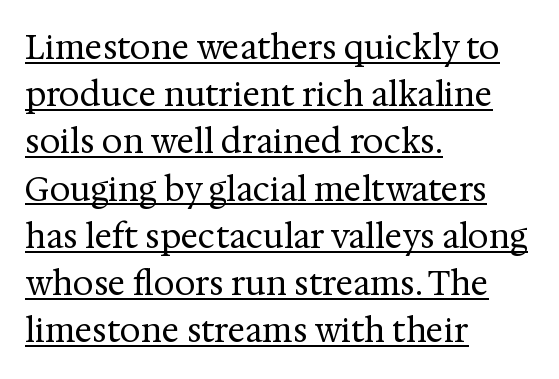
{"serif": "yes", "italic": "no", "bold": "no", "weight": "regular", "width": "normal", "stroke_contrast": "medium", "x_height": "medium", "monospaced": "no", "underline": "yes", "align": "left", "line_spacing": "normal", "line_spacing_ratio": 1.43, "letter_spacing": "normal", "letter_spacing_em": 0.0, "glyph_px": 33}
